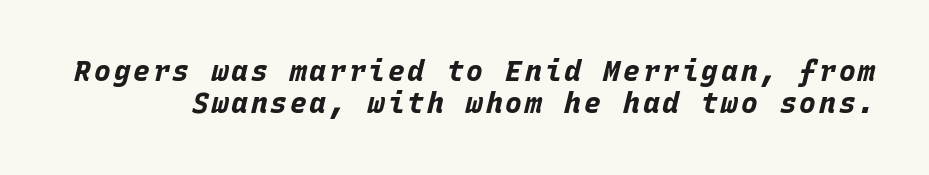
{"italic": "yes", "lean": "right", "slant_degrees": 15, "bold": "yes", "weight": "bold", "width": "normal", "stroke_contrast": "low", "x_height": "large", "monospaced": "yes", "underline": "no", "line_spacing_ratio": 1.16, "glyph_px": 28}
